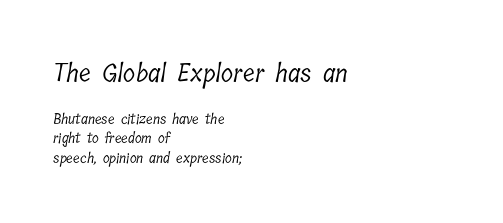
{"bold": "no", "underline": "no", "align": "left", "line_spacing": "normal", "line_spacing_ratio": 1.37, "letter_spacing": "normal", "letter_spacing_em": 0.0, "larger_block": "first", "size_ratio": 1.79, "glyph_px": 25}
